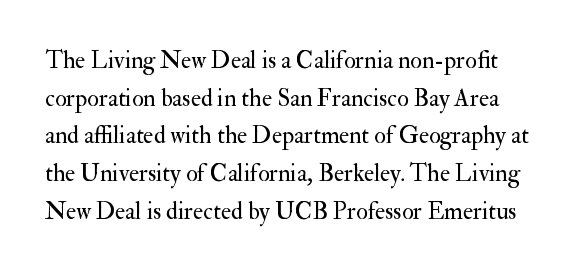
The image shows 24 px text type, upright; set normal line spacing (1.57x), normal letter spacing, not underlined.
